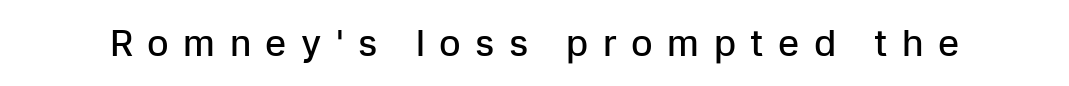
The typeface chosen for these lines omits serifs. The letters are spread apart with noticeably loose tracking. Tall strokes in this sample are plumb rather than angled. Only glyphs here, with clear space below each row. Is the type bold? Partly — it's a semibold, heavier than regular but not fully bold. Spacing verdict: proportional, widths tailored to each character.
